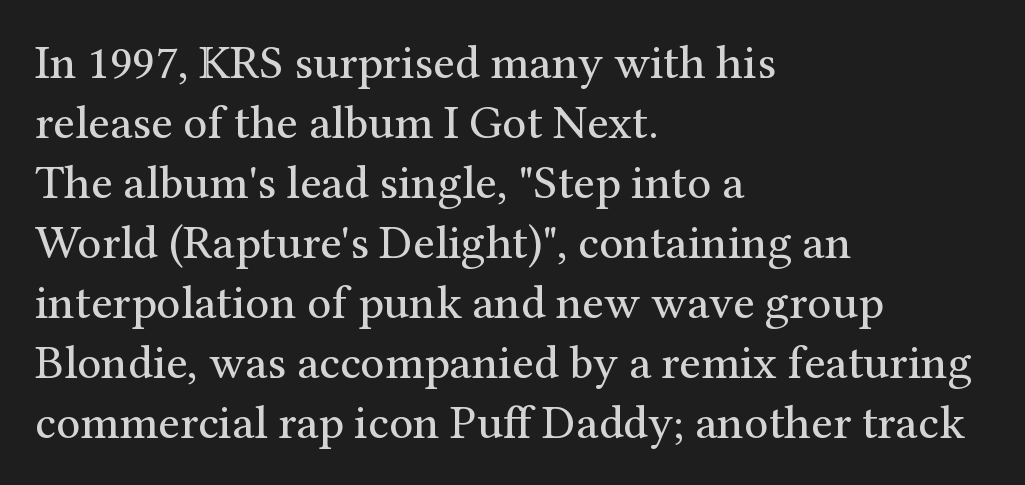
The image shows 48 px regular-weight serif type, upright; set left-aligned, normal line spacing (1.25x), normal letter spacing, not underlined; medium stroke contrast and a medium x-height.
